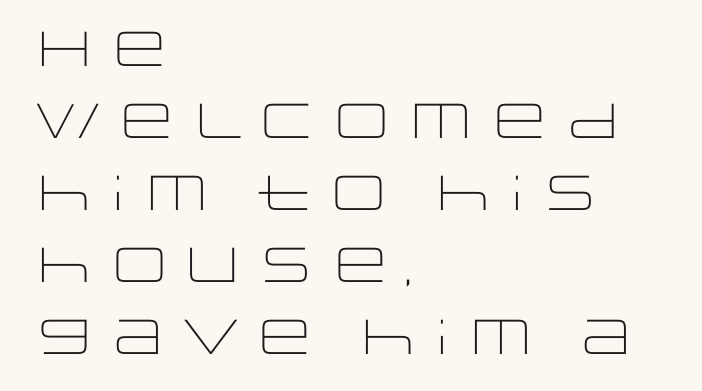
{"serif": "no", "italic": "no", "bold": "no", "weight": "light", "width": "wide", "stroke_contrast": "low", "x_height": "large", "monospaced": "no", "underline": "no", "align": "left", "line_spacing": "normal", "line_spacing_ratio": 1.47, "letter_spacing": "normal", "letter_spacing_em": 0.0, "glyph_px": 49}
